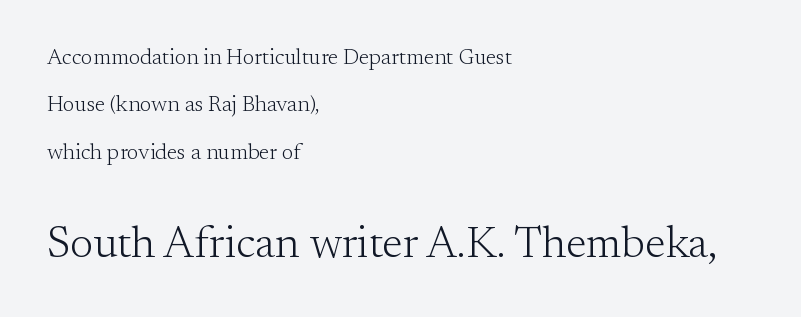
The image shows 44 px light serif type, upright; set left-aligned, loose line spacing (2.15x), normal letter spacing, not underlined; the second (bottom) block is 2.0x larger; medium stroke contrast and a small x-height.
